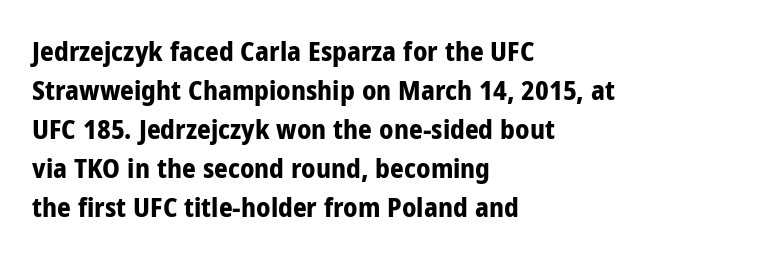
{"italic": "no", "bold": "yes", "underline": "no", "align": "left", "line_spacing": "normal", "line_spacing_ratio": 1.44, "letter_spacing": "normal", "letter_spacing_em": 0.0, "glyph_px": 27}
